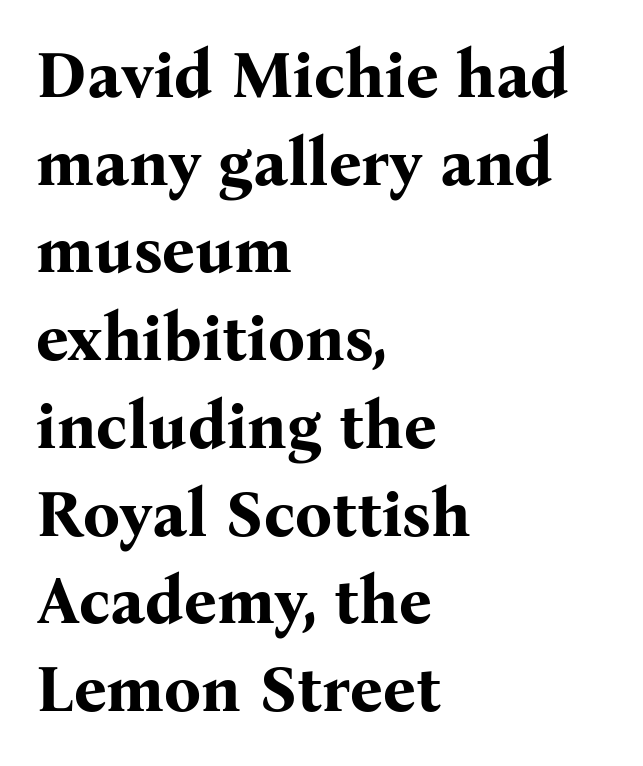
Does the weight exceed regular? Yes, all the way to bold. The lettering stays uniformly vertical, giving the passage a roman look. Proportional: the letters do not fall into vertical columns. A bare baseline throughout the passage. These lines sit exactly where default settings would place them.
